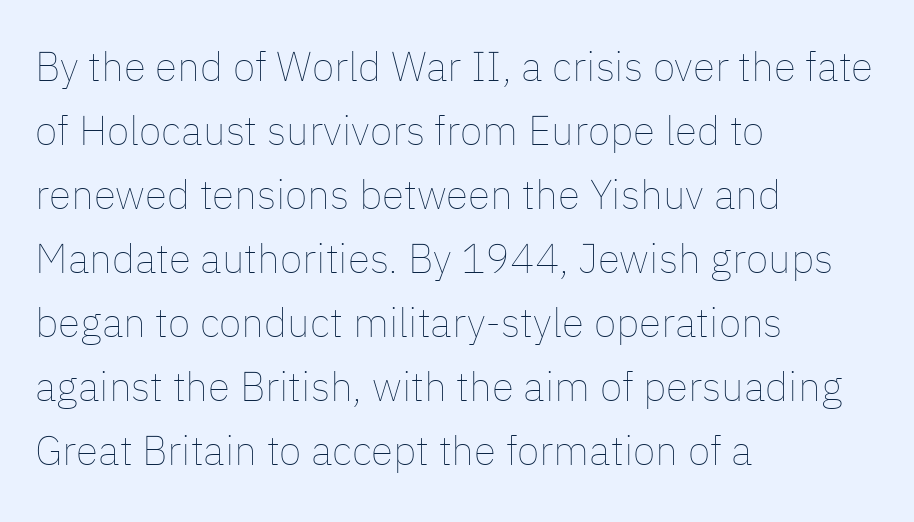
Q: Is the text bold? A: No.
Q: Is the text italic (slanted)? A: No, it is upright.
Q: Is the text underlined? A: No.
Q: How is the paragraph aligned? A: Left-aligned.
Q: Is the spacing between letters normal or unusually wide? A: Normal.
Q: Is the spacing between lines tight, normal or loose? A: Normal.
Q: Width (condensed, normal, or wide)? A: Normal.
Q: Stroke contrast? A: Low.
Q: x-height? A: Medium.
Q: Monospaced? A: No.
